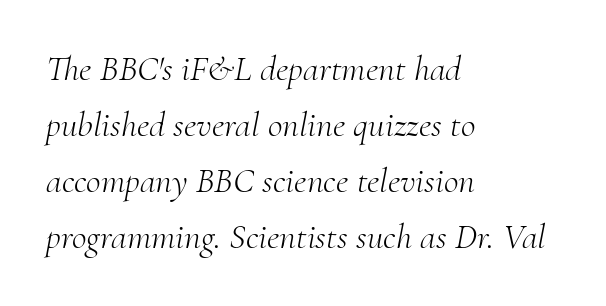
The rendering applies a slant to the glyphs. The rendering keeps characters at their native spacing. A typesetter would call this proportional, since set widths differ per character. Is the block centered? No — it sits flush against the left margin.
